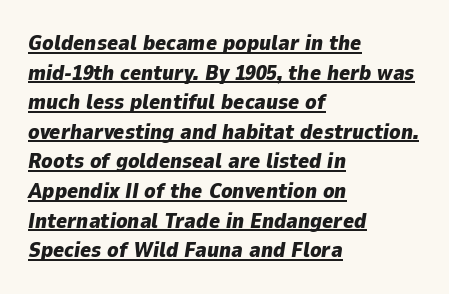
{"italic": "yes", "lean": "right", "slant_degrees": 9, "bold": "yes", "underline": "yes", "align": "left", "line_spacing": "normal", "line_spacing_ratio": 1.41, "letter_spacing": "normal", "letter_spacing_em": 0.0, "glyph_px": 21}
